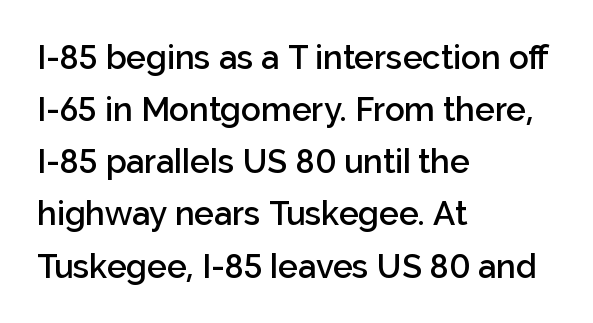
The image shows 33 px semibold sans-serif type, upright; set left-aligned, normal line spacing (1.58x), normal letter spacing, not underlined; low stroke contrast and a medium x-height.
